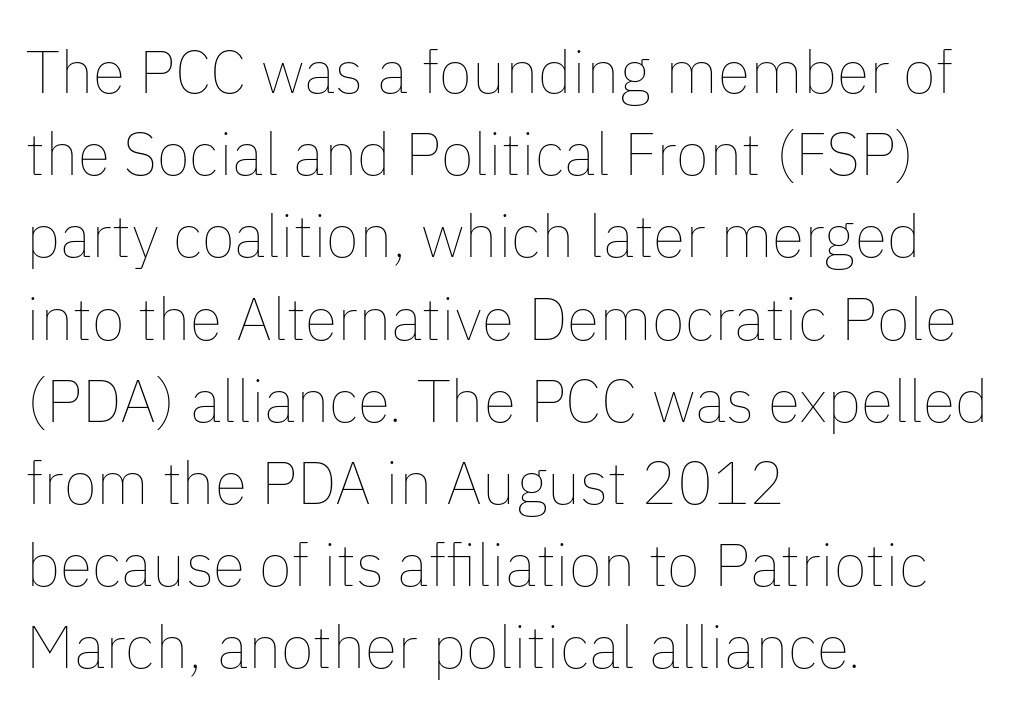
Q: Is the text bold? A: No.
Q: Is the text italic (slanted)? A: No, it is upright.
Q: Is the text underlined? A: No.
Q: How is the paragraph aligned? A: Left-aligned.
Q: Is the spacing between letters normal or unusually wide? A: Normal.
Q: Is the spacing between lines tight, normal or loose? A: Normal.
Q: Width (condensed, normal, or wide)? A: Normal.
Q: Stroke contrast? A: Low.
Q: x-height? A: Medium.
Q: Monospaced? A: No.
